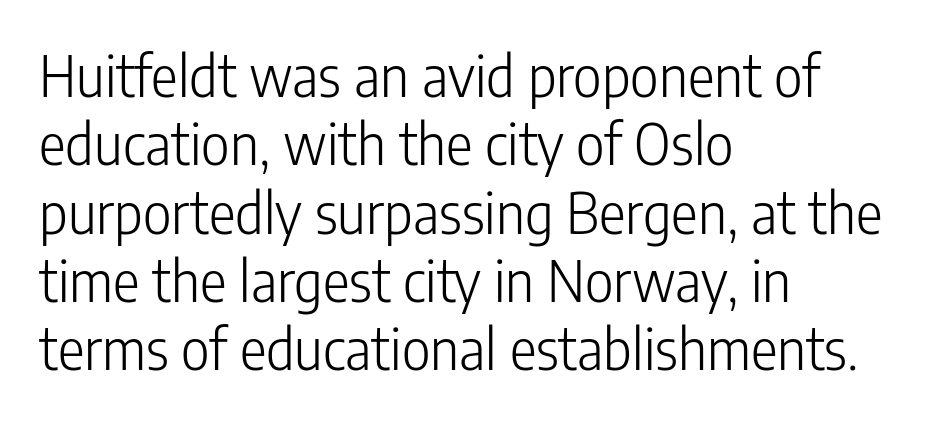
{"serif": "no", "italic": "no", "bold": "no", "weight": "light", "width": "condensed", "stroke_contrast": "low", "x_height": "medium", "monospaced": "no", "underline": "no", "align": "left", "line_spacing_ratio": 1.22, "letter_spacing": "normal", "letter_spacing_em": 0.0, "glyph_px": 56}
